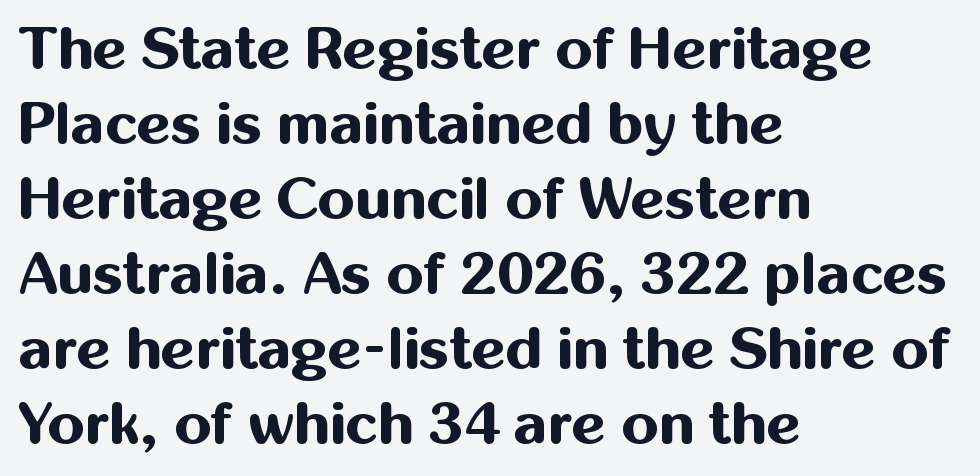
Look at the tracking — it's just the regular setting, nothing added. In terms of letterform style, serifs are entirely absent. Honestly, there is no underline to notice here at all. Students, observe: this is what conventionally led text looks like. The passage shown is typed in a proportional face where columns would drift.
